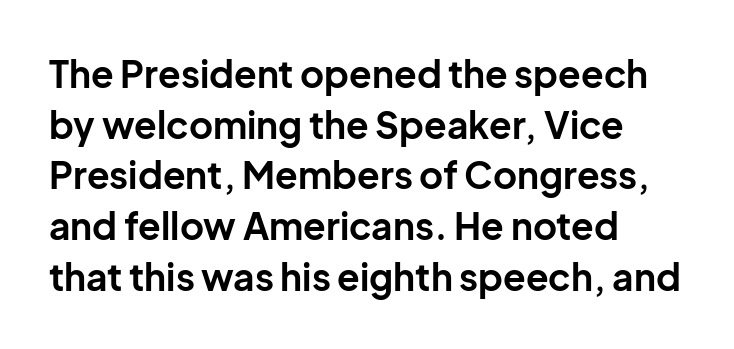
This sample has the flowing, uneven cadence of proportional lettering. A typesetter would label this face a sans. Upright lettering throughout. I'd describe the lettering as bold — thick and assertive.
